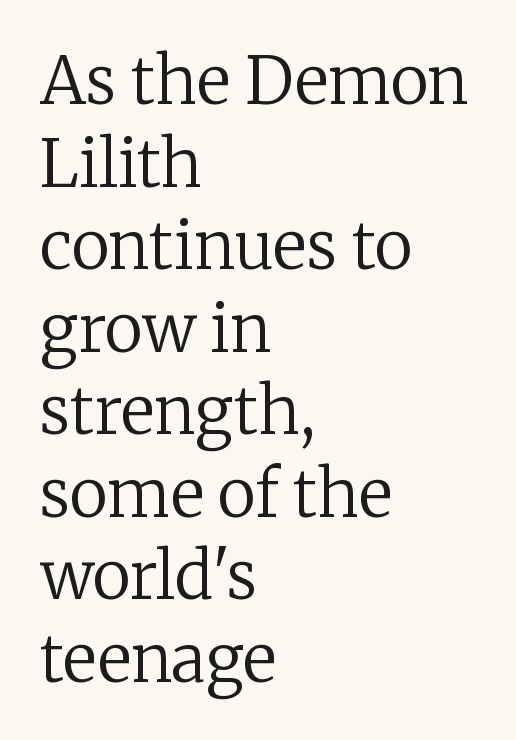
The image shows 65 px regular-weight serif type, upright; set left-aligned, normal line spacing (1.27x), normal letter spacing, not underlined; low stroke contrast and a medium x-height.
